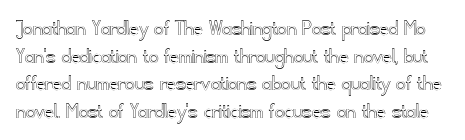
The image shows 23 px text type, upright; set line spacing 1.2x, normal letter spacing, not underlined.
